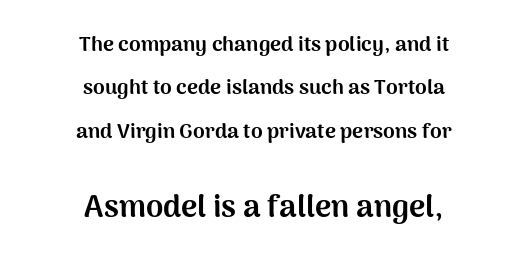
Q: Is the text bold? A: Yes.
Q: Is the text italic (slanted)? A: No, it is upright.
Q: Is the typeface a serif or a sans-serif typeface? A: Sans-serif.
Q: Is the text underlined? A: No.
Q: How is the paragraph aligned? A: Centered.
Q: Is the spacing between letters normal or unusually wide? A: Normal.
Q: Is the spacing between lines tight, normal or loose? A: Loose.
Q: Which block of text is set in a larger size, the first (top) or the second (bottom)? A: The second (bottom) one.
Q: Width (condensed, normal, or wide)? A: Normal.
Q: Stroke contrast? A: Medium.
Q: x-height? A: Medium.
Q: Monospaced? A: No.
